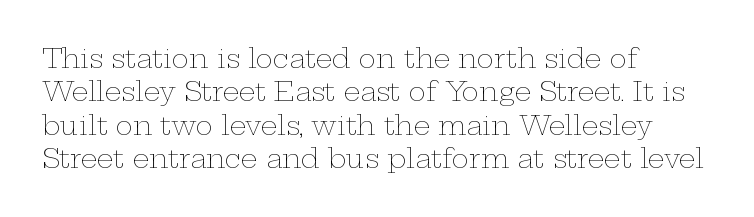
{"italic": "no", "bold": "no", "underline": "no", "align": "left", "line_spacing": "normal", "line_spacing_ratio": 1.28, "letter_spacing": "normal", "letter_spacing_em": 0.0, "glyph_px": 26}
